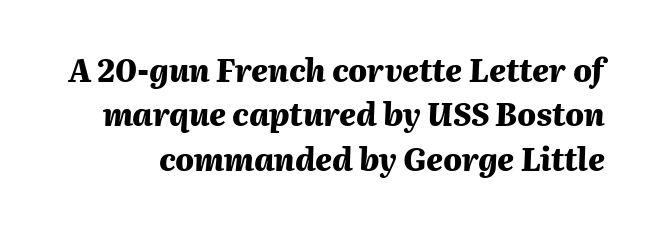
{"italic": "yes", "lean": "right", "slant_degrees": 2, "bold": "yes", "weight": "heavy", "width": "normal", "stroke_contrast": "medium", "x_height": "medium", "monospaced": "no", "underline": "no", "line_spacing": "normal", "line_spacing_ratio": 1.43, "letter_spacing": "normal", "letter_spacing_em": 0.0, "glyph_px": 31}
